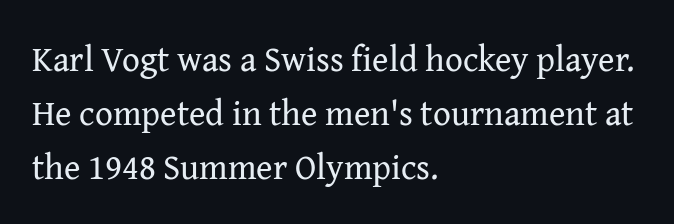
{"serif": "yes", "italic": "no", "bold": "no", "weight": "regular", "width": "normal", "stroke_contrast": "medium", "x_height": "medium", "monospaced": "no", "underline": "no", "align": "left", "line_spacing": "normal", "line_spacing_ratio": 1.54, "letter_spacing": "normal", "letter_spacing_em": 0.0, "glyph_px": 35}
